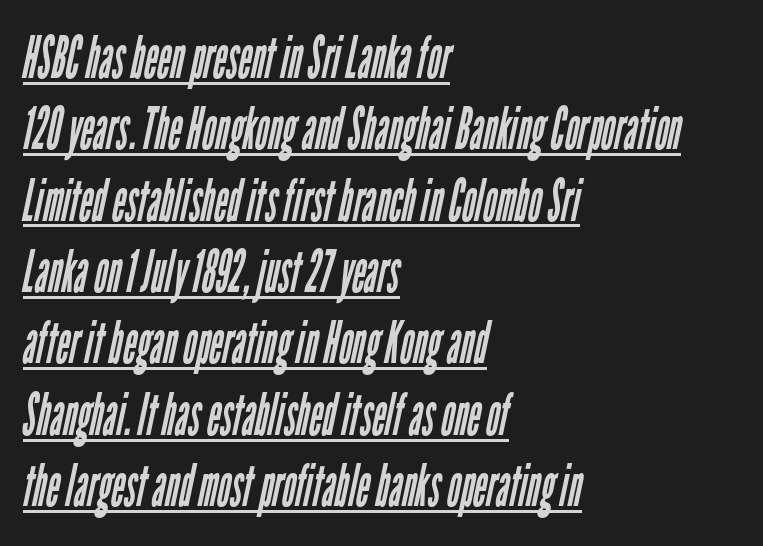
Q: Is the text bold? A: No.
Q: Is the typeface a serif or a sans-serif typeface? A: Sans-serif.
Q: Is the text underlined? A: Yes.
Q: How is the paragraph aligned? A: Left-aligned.
Q: Is the spacing between letters normal or unusually wide? A: Normal.
Q: Width (condensed, normal, or wide)? A: Condensed.
Q: Stroke contrast? A: Low.
Q: x-height? A: Medium.
Q: Monospaced? A: No.
